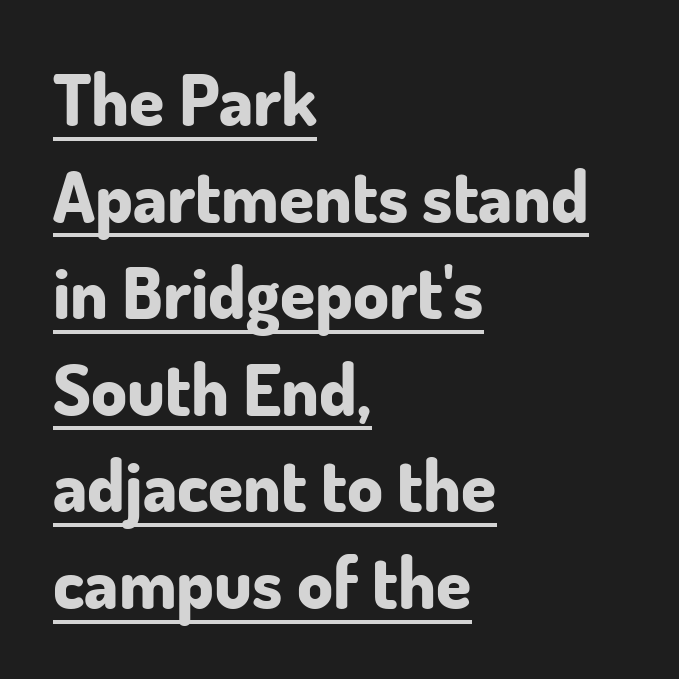
Q: Is the text bold? A: Yes.
Q: Is the text italic (slanted)? A: No, it is upright.
Q: Is the typeface a serif or a sans-serif typeface? A: Sans-serif.
Q: Is the text underlined? A: Yes.
Q: How is the paragraph aligned? A: Left-aligned.
Q: Is the spacing between letters normal or unusually wide? A: Normal.
Q: Is the spacing between lines tight, normal or loose? A: Normal.
Q: Width (condensed, normal, or wide)? A: Normal.
Q: Stroke contrast? A: Low.
Q: x-height? A: Small.
Q: Monospaced? A: No.
